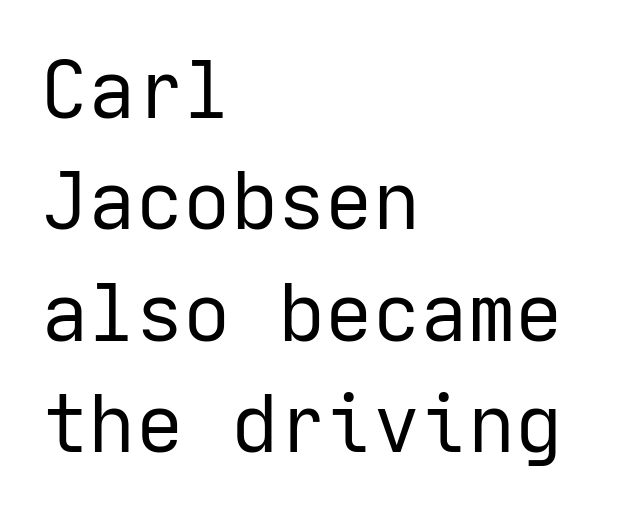
The image shows 79 px regular-weight sans-serif type, upright; set left-aligned, normal line spacing (1.41x), normal letter spacing, not underlined; low stroke contrast and a medium x-height.
